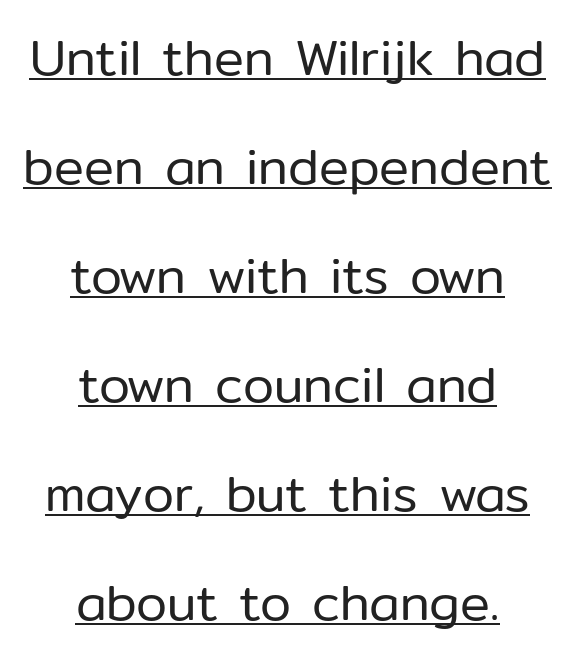
{"serif": "no", "italic": "no", "bold": "no", "weight": "regular", "width": "normal", "stroke_contrast": "low", "x_height": "medium", "monospaced": "no", "underline": "yes", "align": "center", "line_spacing": "loose", "line_spacing_ratio": 2.18, "letter_spacing": "normal", "letter_spacing_em": 0.0, "glyph_px": 50}
